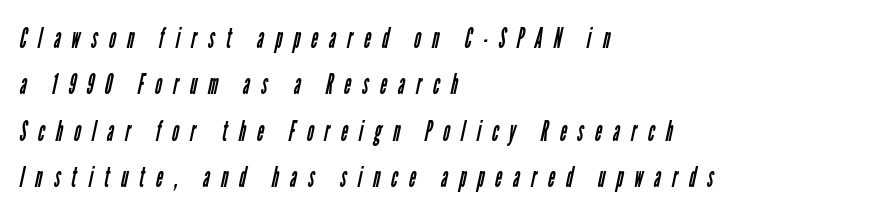
The font is comparable to plain body text, perhaps lighter. Examine the stroke ends and you'll find no serifs. Words float on clear page, feet unadorned. This block has exactly the height ordinary leading produces. The paragraph shown leans on its left margin. Spacing between characters has been opened up far beyond the box default.
